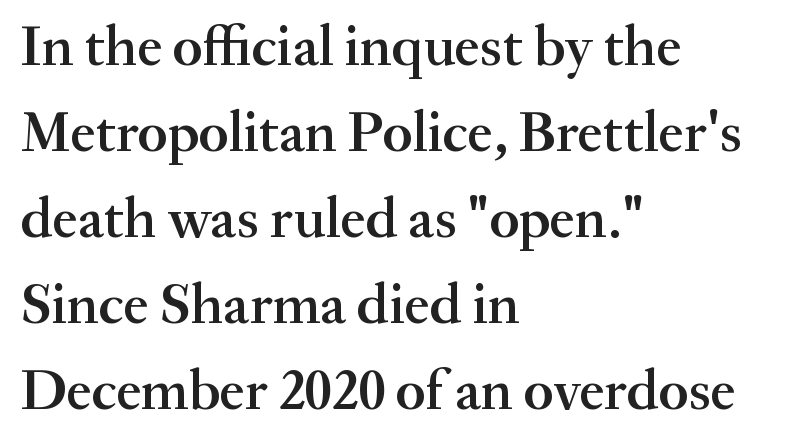
Does the leading feel generous? No, just average. This is serif lettering, the kind often seen in printed books. Italic? Not at all — the glyphs are vertical. The strokes are fattened partway — semibold, not bold. The strip under each line holds only bare page. The passage shown has conventional tracking throughout.
